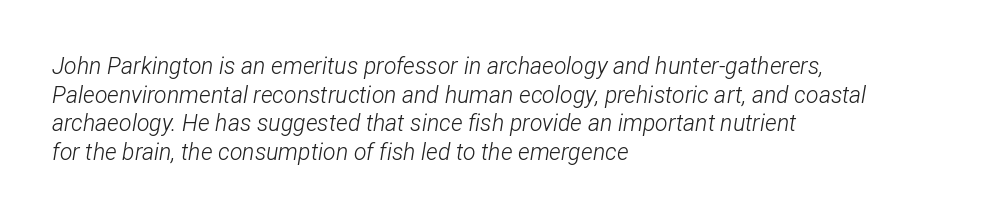
{"italic": "yes", "lean": "right", "slant_degrees": 12, "bold": "no", "underline": "no", "align": "left", "line_spacing": "normal", "line_spacing_ratio": 1.25, "letter_spacing": "normal", "letter_spacing_em": 0.0, "glyph_px": 23}
